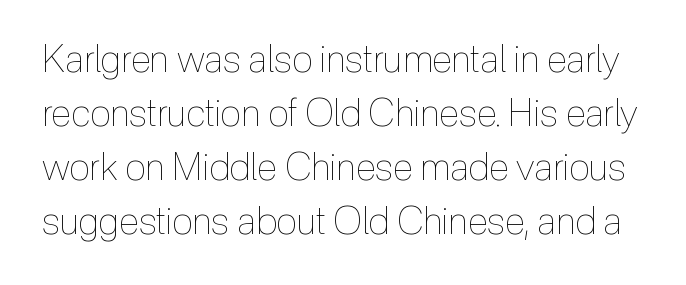
The type is set solid horizontally, with unmodified tracking. The letterforms sit at book weight or below. Beneath every word, the page is bare. The axis of the letterforms is exactly vertical. Note the varied advance widths — an 'i' is clearly narrower than an 'm'.
